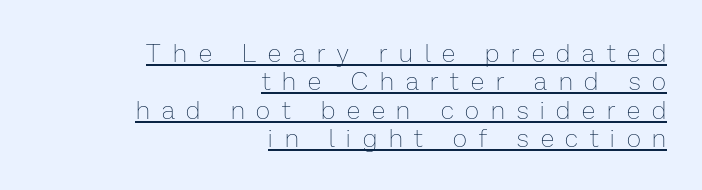
The image shows 25 px text type, upright; set right-aligned, tight line spacing (1.14x), unusually wide letter spacing (+0.48 em), underlined.
